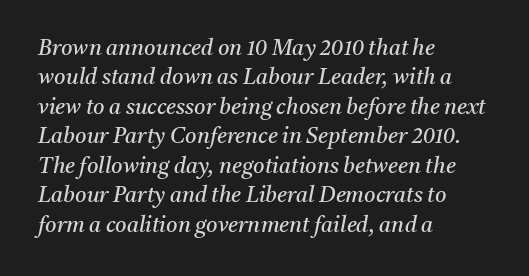
{"italic": "yes", "lean": "right", "slant_degrees": 11, "bold": "no", "underline": "no", "align": "left", "line_spacing": "normal", "line_spacing_ratio": 1.34, "letter_spacing": "normal", "letter_spacing_em": 0.0, "glyph_px": 22}
